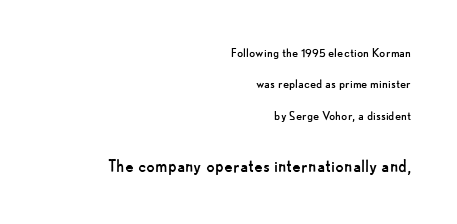
The image shows 20 px text type, upright; set right-aligned, loose line spacing (2.24x), normal letter spacing, not underlined; the second (bottom) block is 1.43x larger.
